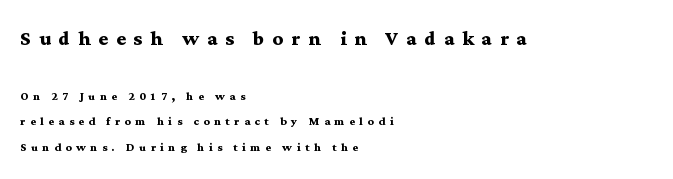
{"italic": "no", "bold": "yes", "underline": "no", "align": "left", "line_spacing": "normal", "line_spacing_ratio": 1.7, "letter_spacing": "wide", "letter_spacing_em": 0.3, "larger_block": "first", "size_ratio": 1.73, "glyph_px": 26}
